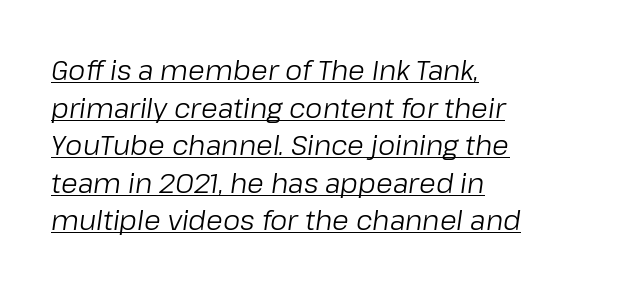
{"italic": "yes", "lean": "right", "slant_degrees": 8, "bold": "no", "underline": "yes", "align": "left", "line_spacing": "normal", "line_spacing_ratio": 1.39, "letter_spacing": "normal", "letter_spacing_em": 0.0, "glyph_px": 27}
